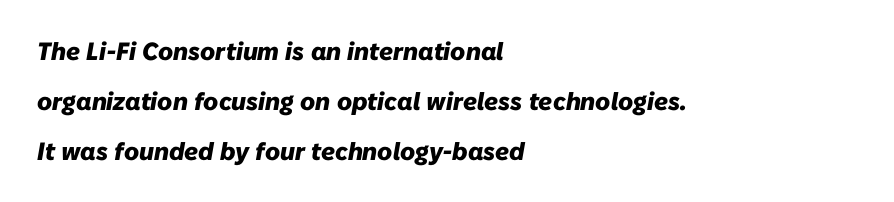
The image shows 25 px bold type, italic (leaning right); set left-aligned, loose line spacing (2.0x), normal letter spacing, not underlined.
